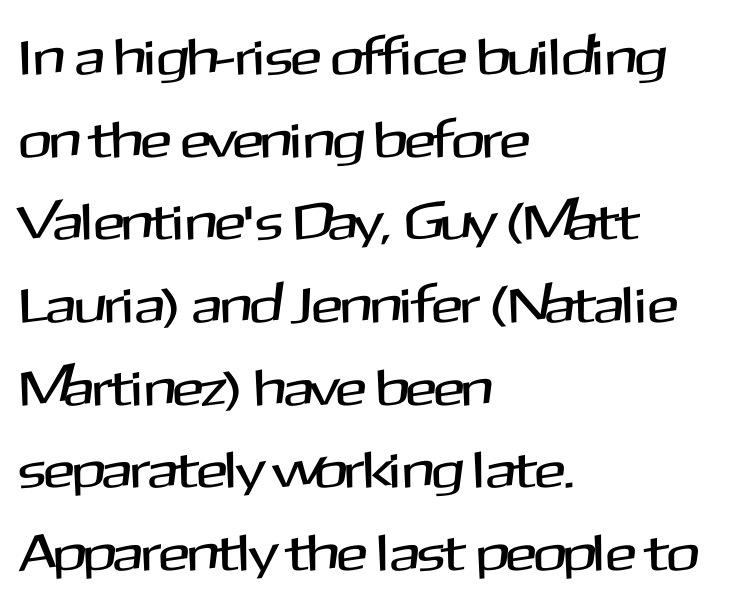
How would I describe the line gaps? Plain and ordinary. The foot of each line stays bare and open. How are the letters spaced? Ordinarily, with no added tracking. The text was rendered using a sans face with plain stroke endings. Proportional: the letters do not fall into vertical columns. Is the block centered? No — it sits flush against the left margin.
